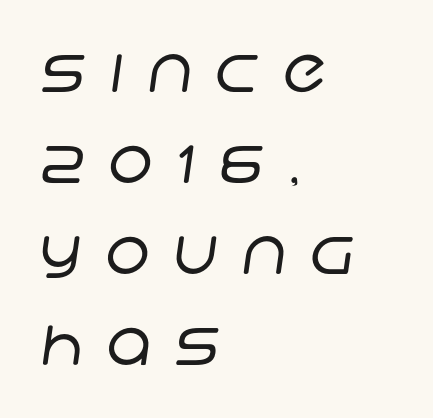
The image shows 64 px regular-weight sans-serif type; set left-aligned, normal line spacing (1.42x), unusually wide letter spacing (+0.36 em), not underlined; low stroke contrast and a large x-height.
